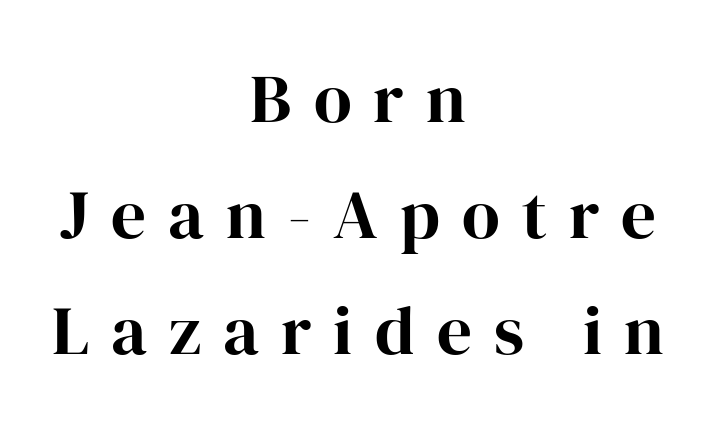
You can tell from the footed stems that serif type was used. Varying glyph widths throughout — classic text-font behaviour. The lines in this sample share a center point and differ in where they start and stop. Is there any slant? The stems are plumb.
